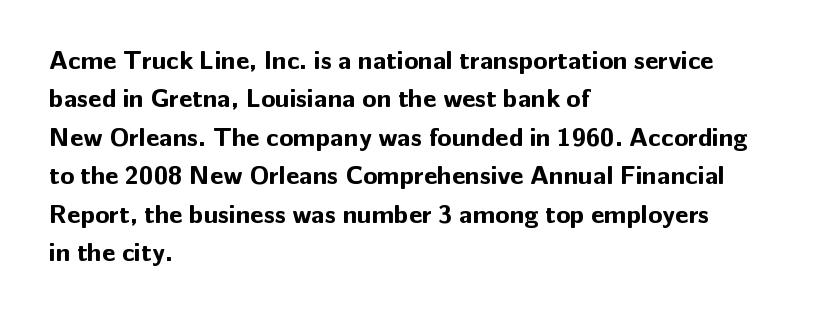
A typesetter would mark this as roman, not italic. Rule under the text: the space is simply empty. Layout note: lines flush left. The designer left line spacing at the default. What weight is shown? A full bold with thick strokes. This sample uses plain, unmodified letter spacing.
